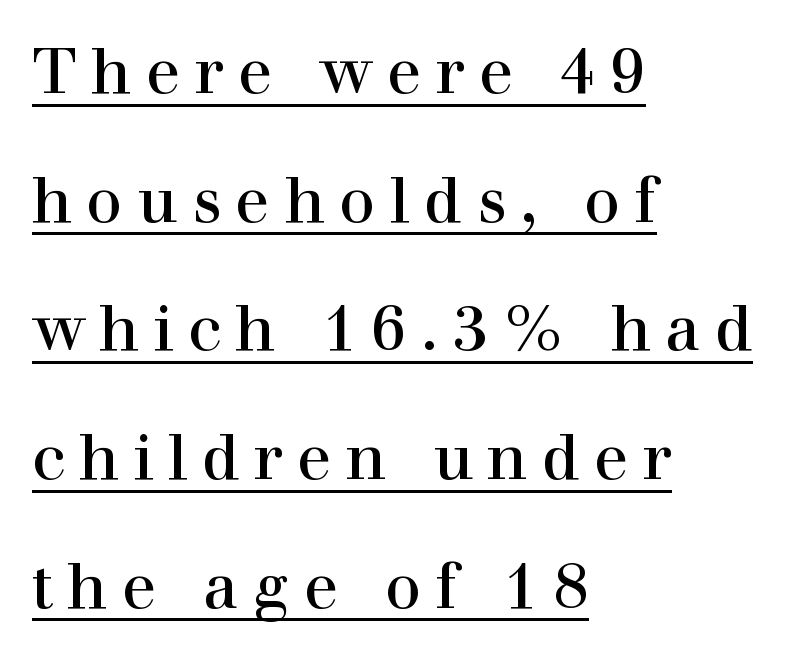
{"serif": "yes", "italic": "no", "bold": "no", "weight": "regular", "width": "normal", "stroke_contrast": "high", "x_height": "medium", "monospaced": "no", "underline": "yes", "align": "left", "line_spacing": "loose", "line_spacing_ratio": 2.01, "letter_spacing": "wide", "letter_spacing_em": 0.22, "glyph_px": 64}
